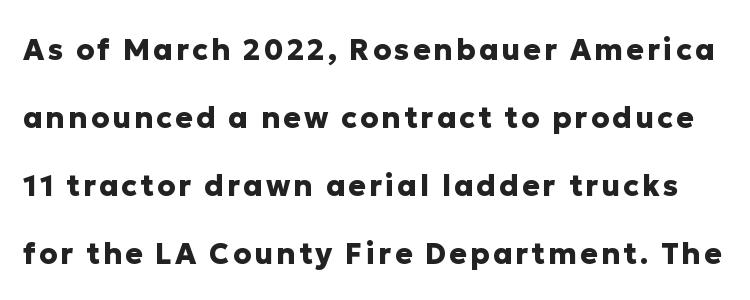
{"serif": "no", "italic": "no", "bold": "yes", "weight": "heavy", "width": "normal", "stroke_contrast": "low", "x_height": "medium", "monospaced": "no", "underline": "no", "line_spacing": "loose", "line_spacing_ratio": 2.35, "glyph_px": 29}
